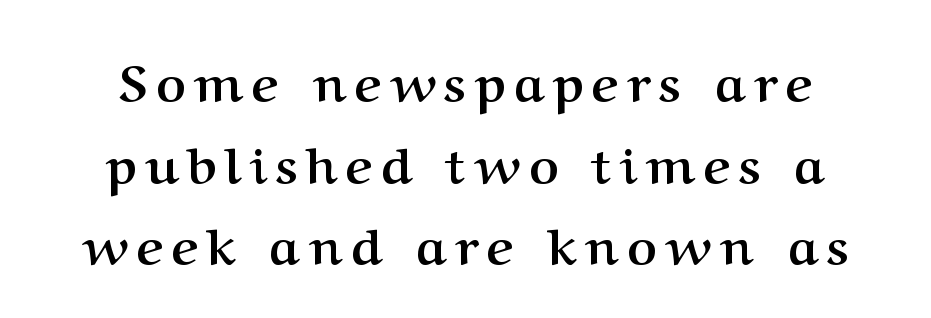
The image shows 51 px semibold serif type, upright; set centered, normal line spacing (1.6x), not underlined; medium stroke contrast and a medium x-height.
